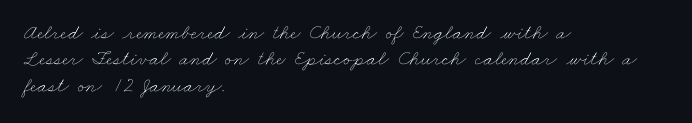
There is no visible air inserted between adjacent glyphs. A quiet, ordinary-to-light weight characterises the typeface. Bare-footed words on every line. The setting favours the left margin, as ordinary paragraphs usually do.
